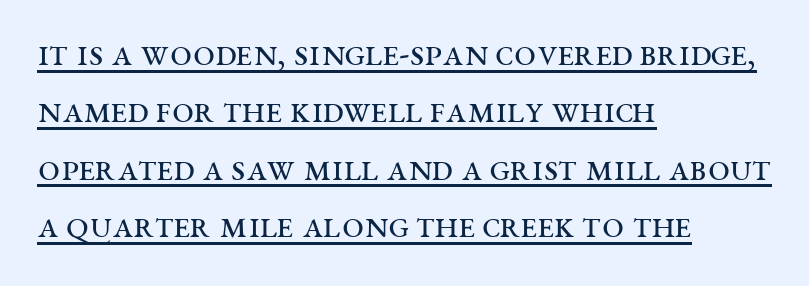
A roman cut, with each character standing at attention. Each letter keeps its own natural width here, so spacing adapts to shape. Bold? No — there's no thickening of the strokes. Check where the strokes stop: tiny serifs finish them off. Does extra space separate the letters? No, they use regular spacing.
